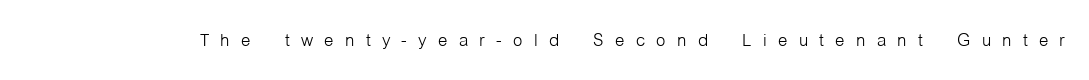
Q: Is the text bold? A: No.
Q: Is the text italic (slanted)? A: No, it is upright.
Q: Is the text underlined? A: No.
Q: Is the spacing between letters normal or unusually wide? A: Unusually wide.
